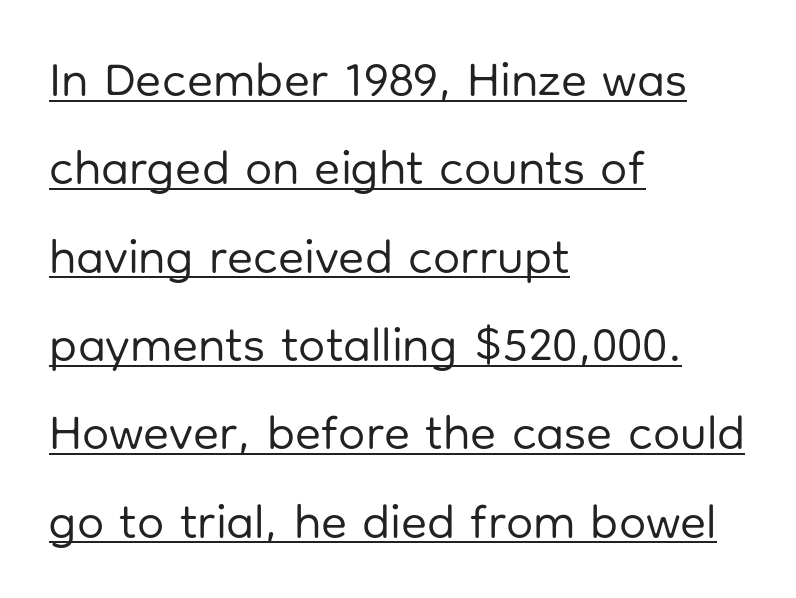
{"serif": "no", "italic": "no", "bold": "no", "weight": "regular", "width": "normal", "stroke_contrast": "low", "x_height": "medium", "monospaced": "no", "underline": "yes", "align": "left", "line_spacing_ratio": 1.84, "letter_spacing": "normal", "letter_spacing_em": 0.0, "glyph_px": 48}
